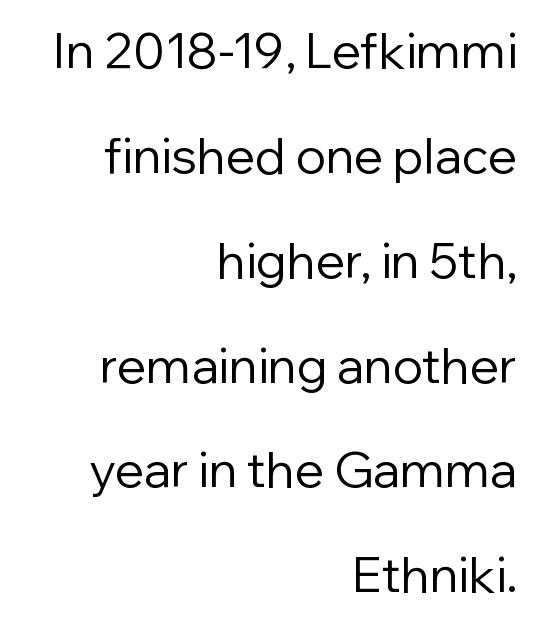
{"serif": "no", "italic": "no", "bold": "no", "weight": "regular", "width": "normal", "stroke_contrast": "low", "x_height": "medium", "monospaced": "no", "underline": "no", "align": "right", "line_spacing": "loose", "line_spacing_ratio": 2.14, "letter_spacing": "normal", "letter_spacing_em": 0.0, "glyph_px": 49}
